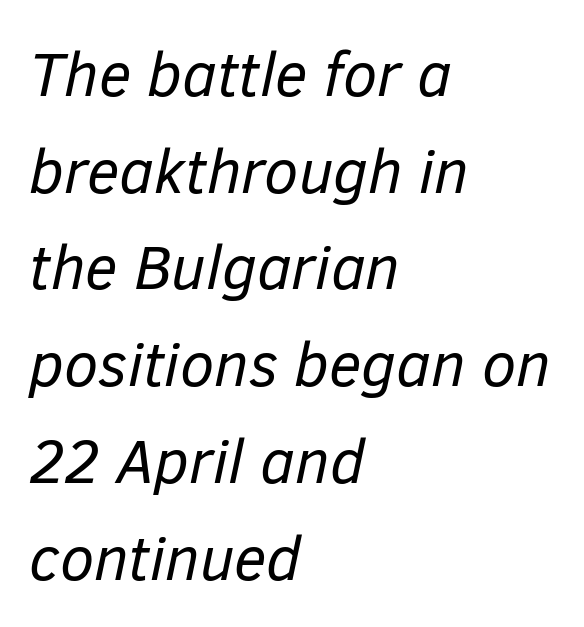
The designer left line spacing at the default. Varying glyph widths throughout — classic text-font behaviour. Letter spacing: default. Just letters on the line, the space beneath them empty.
